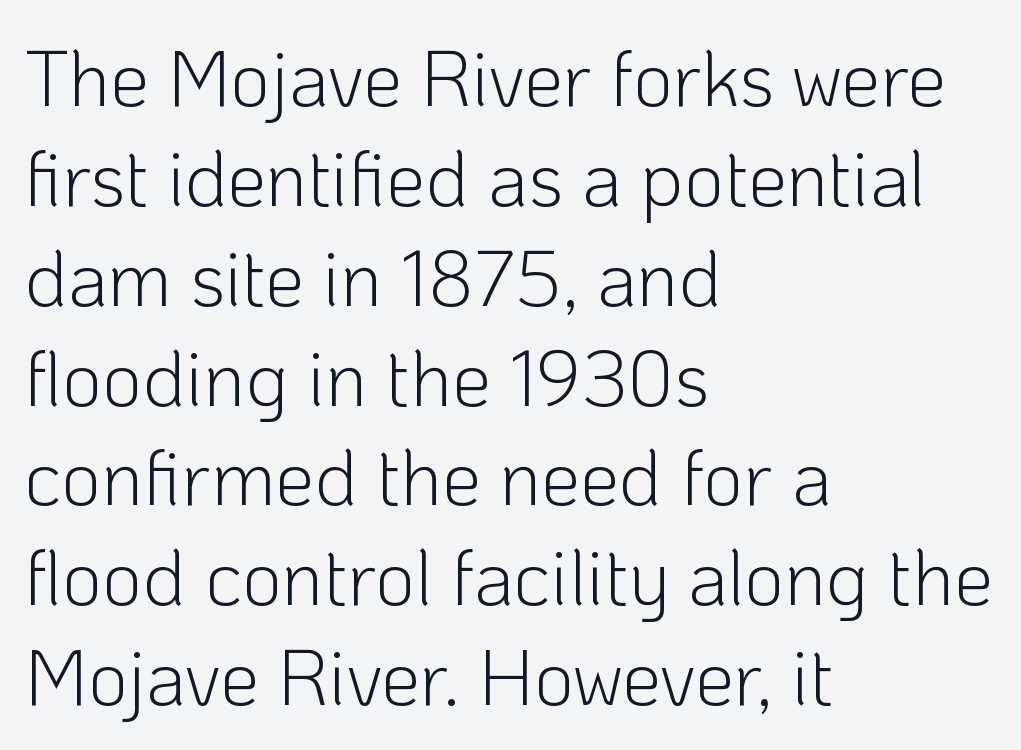
Q: Is the text bold? A: No.
Q: Is the text italic (slanted)? A: No, it is upright.
Q: Is the typeface a serif or a sans-serif typeface? A: Sans-serif.
Q: Is the text underlined? A: No.
Q: How is the paragraph aligned? A: Left-aligned.
Q: Is the spacing between letters normal or unusually wide? A: Normal.
Q: Is the spacing between lines tight, normal or loose? A: Normal.
Q: Width (condensed, normal, or wide)? A: Normal.
Q: Stroke contrast? A: Low.
Q: x-height? A: Medium.
Q: Monospaced? A: No.
